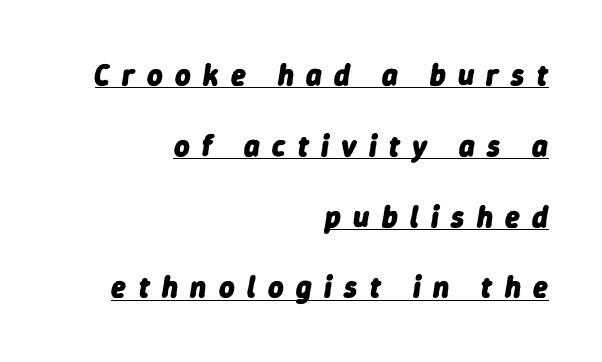
The leading is generous, giving the passage an open texture. Does the weight exceed regular? Yes, all the way to bold. Underlined type. The text carries the slant typical of an italic or oblique font. Does the copy run flush right? Yes — the right margin is perfectly even.
